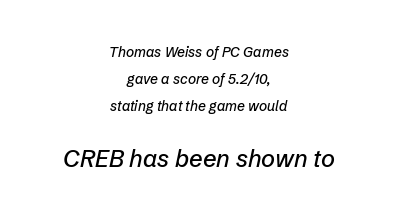
The image shows 24 px text type, italic (leaning right); set centered, loose line spacing (1.92x), normal letter spacing, not underlined; the second (bottom) block is 1.71x larger.
